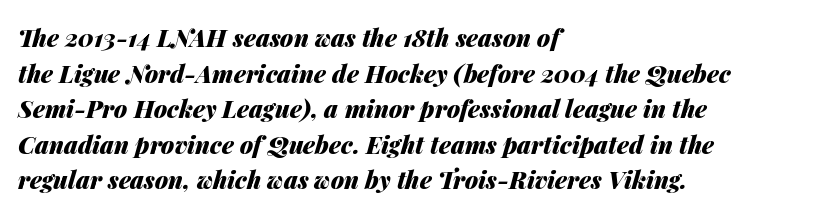
{"italic": "yes", "lean": "right", "slant_degrees": 14, "bold": "yes", "underline": "no", "align": "left", "line_spacing": "normal", "line_spacing_ratio": 1.48, "letter_spacing": "normal", "letter_spacing_em": 0.0, "glyph_px": 24}
